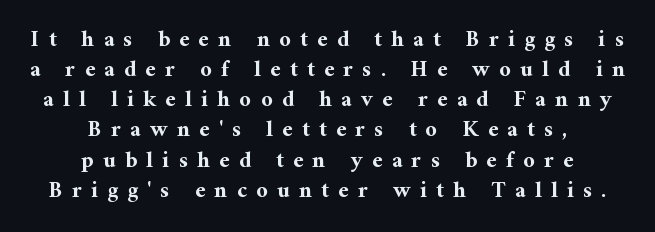
{"italic": "no", "bold": "yes", "underline": "no", "align": "center", "line_spacing": "normal", "line_spacing_ratio": 1.31, "letter_spacing": "wide", "letter_spacing_em": 0.4, "glyph_px": 23}
